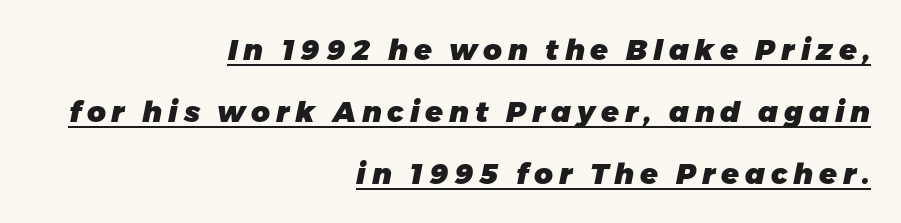
{"italic": "yes", "lean": "right", "slant_degrees": 11, "bold": "yes", "weight": "heavy", "width": "normal", "stroke_contrast": "low", "x_height": "medium", "monospaced": "no", "underline": "yes", "align": "right", "line_spacing": "loose", "line_spacing_ratio": 2.13, "letter_spacing": "wide", "letter_spacing_em": 0.2, "glyph_px": 29}
